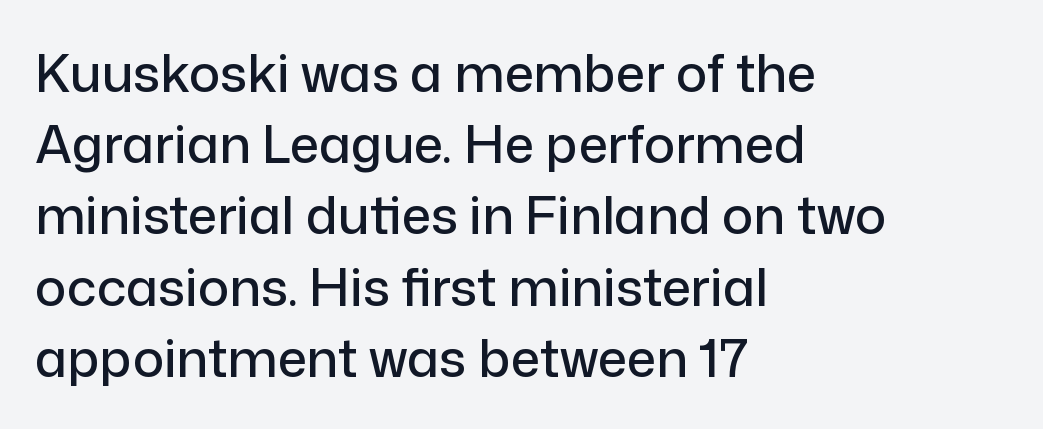
This is sans-serif lettering, the kind often seen on screens and signage. Check the space under the baseline: it is left empty. You could not count columns in this text — the font is proportionally spaced. Leading: standard.
